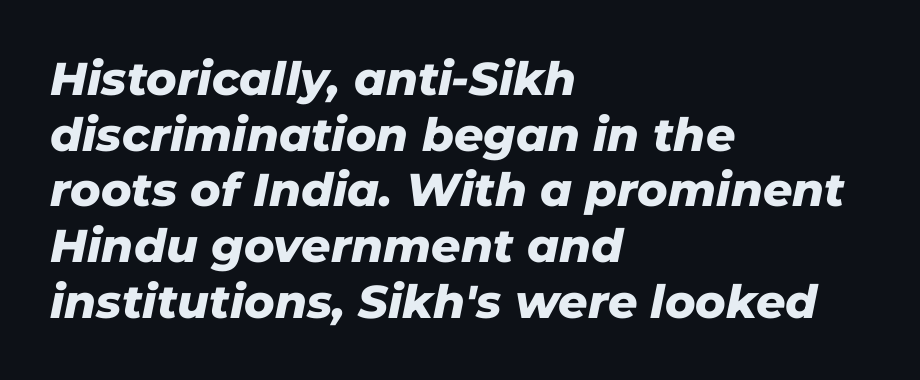
{"italic": "yes", "lean": "right", "slant_degrees": 11, "bold": "yes", "weight": "heavy", "width": "normal", "stroke_contrast": "low", "x_height": "medium", "monospaced": "no", "underline": "no", "align": "left", "line_spacing_ratio": 1.21, "letter_spacing": "normal", "letter_spacing_em": 0.0, "glyph_px": 46}
